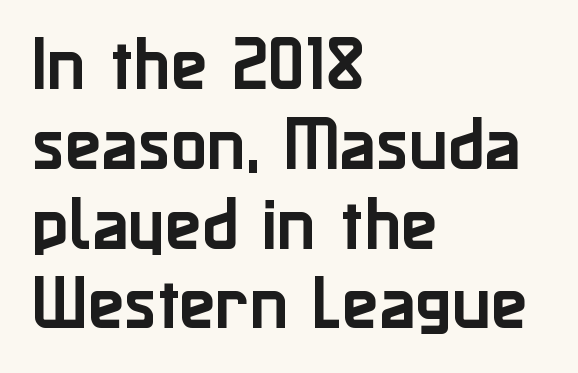
{"serif": "no", "italic": "no", "width": "normal", "stroke_contrast": "low", "x_height": "medium", "monospaced": "no", "underline": "no", "align": "left", "line_spacing": "normal", "line_spacing_ratio": 1.33, "letter_spacing": "normal", "letter_spacing_em": 0.0, "glyph_px": 60}
